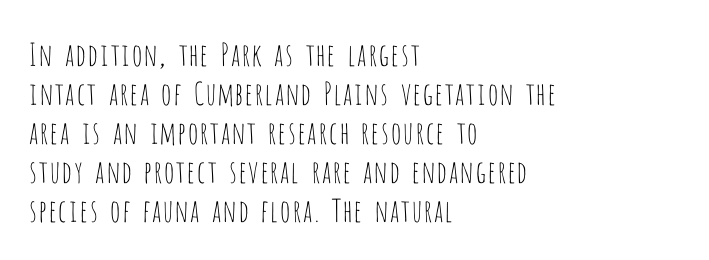
You can tell from the bare stems that sans-serif type was used. The rendering uses natural spacing where letterforms have individual widths. Each new line begins a customary step beneath the previous one. Caption: standard tracking, unaltered. A quiet, ordinary-to-light weight characterises the typeface. Each line starts at the same left margin while the right side varies.
